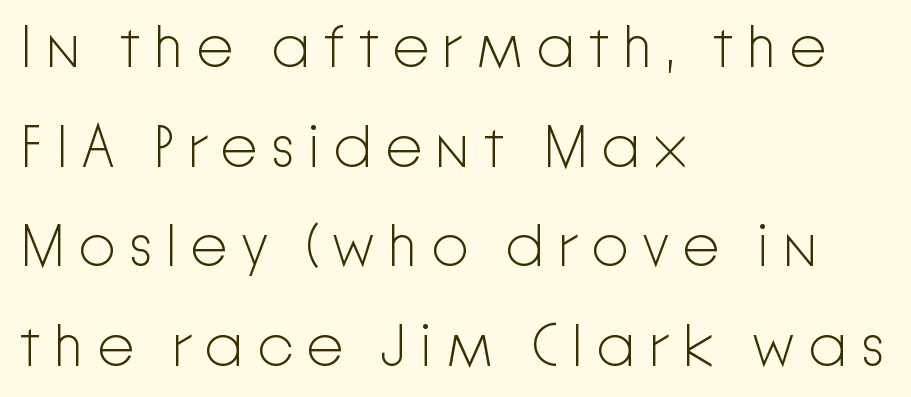
These glyphs show unthickened strokes, regular width or finer. The text block is weighted toward the left margin, trailing off unevenly rightward. A typesetter would call this proportional, since set widths differ per character. In terms of letterspacing, this is a distinctly airy, spread setting. Quick note: not italic, upright. This block has exactly the height ordinary leading produces.
